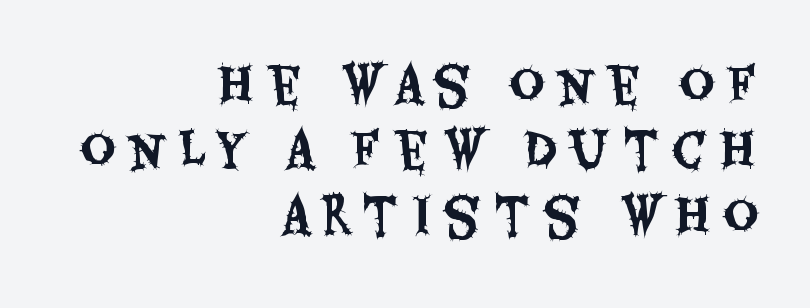
Note: no serifs on the glyphs. Vertical spacing — default. The letters advance in unequal steps, a hallmark of proportional type. Letters rest on an invisible, unmarked baseline. The letters stand straight up with perfectly vertical stems.
